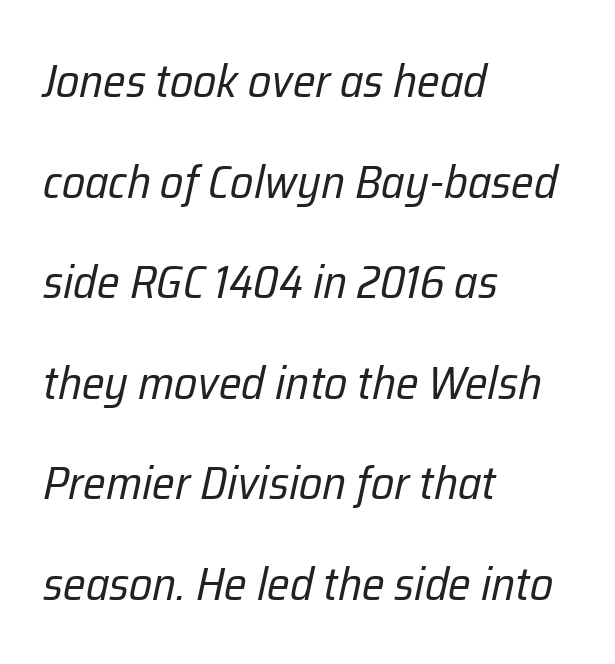
The image shows 47 px regular-weight, condensed type, italic (leaning right); set left-aligned, loose line spacing (2.14x), normal letter spacing, not underlined; low stroke contrast and a medium x-height.
